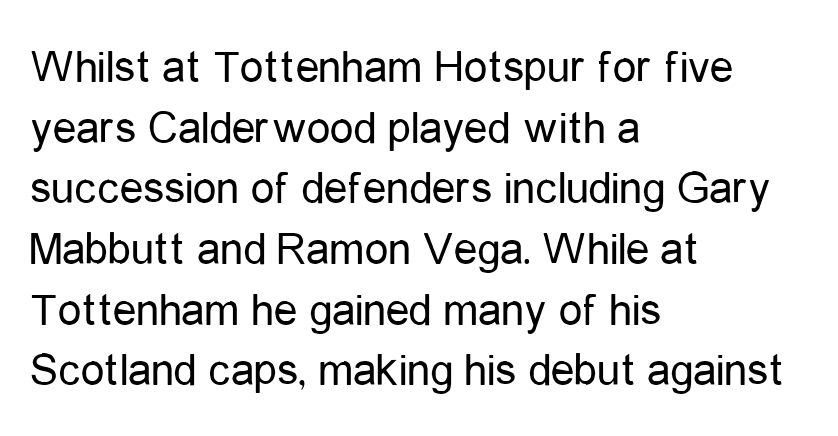
The space between consecutive lines is moderate. These glyphs show unthickened strokes, regular width or finer. This rendering uses left alignment, leaving the right contour irregular. Varying glyph widths throughout — classic text-font behaviour. Standard letterfit; no display-style spreading of the glyphs.
